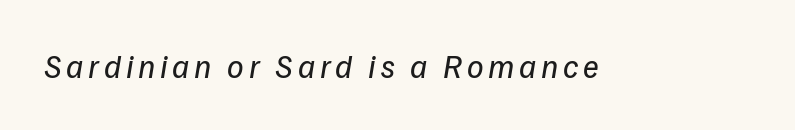
{"serif": "no", "bold": "no", "weight": "regular", "width": "normal", "stroke_contrast": "low", "x_height": "medium", "monospaced": "no", "underline": "no", "glyph_px": 33}
